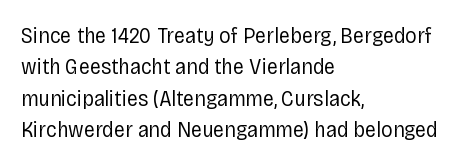
One glance says typical: line gaps are just what's usual. What stands out about the letter spacing? Nothing — it is the standard amount. This reads as an unemphasized weight, regular at the heaviest. The text block is weighted toward the left margin, trailing off unevenly rightward. Descender tails drop into unmarked territory. The specimen reads as upright at a glance.
